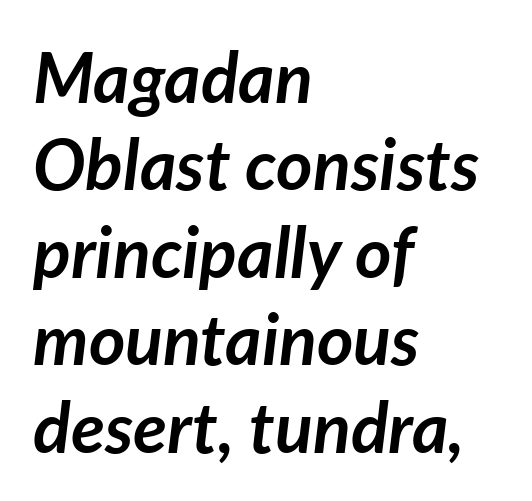
The image shows 70 px semibold type, italic (leaning right); set left-aligned, normal line spacing (1.25x), normal letter spacing, not underlined; low stroke contrast and a medium x-height.
